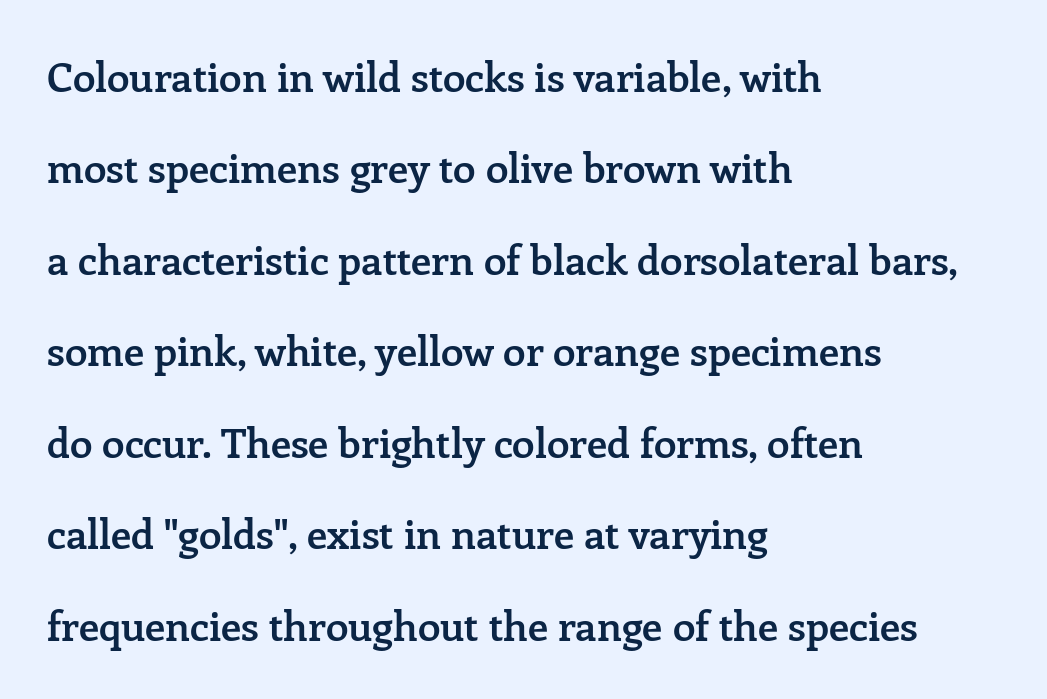
Q: Is the text bold? A: Semi-bold.
Q: Is the text italic (slanted)? A: No, it is upright.
Q: Is the typeface a serif or a sans-serif typeface? A: Serif.
Q: Is the text underlined? A: No.
Q: How is the paragraph aligned? A: Left-aligned.
Q: Is the spacing between letters normal or unusually wide? A: Normal.
Q: Is the spacing between lines tight, normal or loose? A: Loose.
Q: Width (condensed, normal, or wide)? A: Normal.
Q: Stroke contrast? A: Low.
Q: x-height? A: Medium.
Q: Monospaced? A: No.
